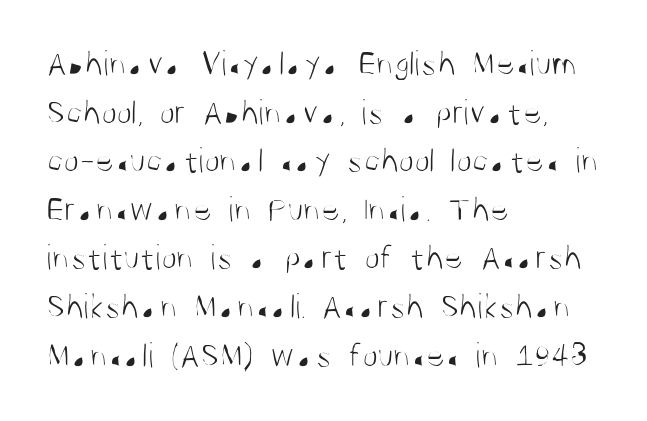
The image shows 36 px light, condensed sans-serif type, upright; set left-aligned, normal line spacing (1.35x), normal letter spacing, not underlined; medium stroke contrast and a large x-height.
